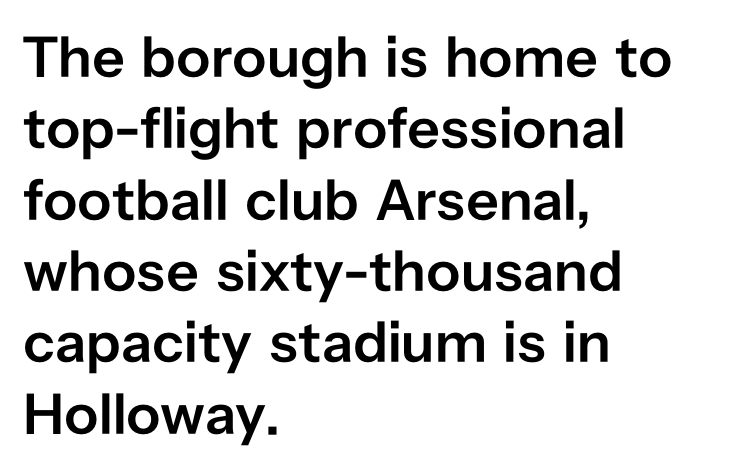
You can tell from the bare stems that sans-serif type was used. Typeset ragged right — the left edge is the straight one. In terms of weight, the rendering is demibold, just under bold. This is roman type, the default non-slanted kind.
